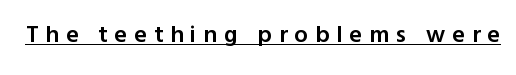
A somewhat darkened texture: the type is semibold rather than bold. The type is letterspaced generously, with wide tracking. Rendered with straight, roman letterforms. Compared with undecorated copy, this sample adds a rule below the words.
